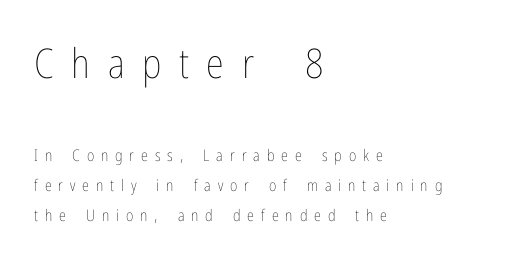
The foot of each line stays bare and open. A typesetter would call this proportional, since set widths differ per character. You can tell it's not italic because the verticals are truly vertical. Honestly, the letter spacing is so wide it's the main thing you notice. One-word summary of the alignment: left.
